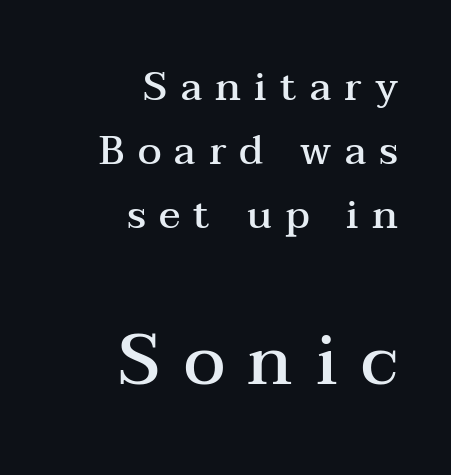
A normal amount of white space separates one row of letters from the next. Bold? Not quite — semibold, heavier than regular but stopping short. The tracking jumps out immediately: characters are airy and widely separated. Think of a printed novel: that variable character pitch is what you see here.
